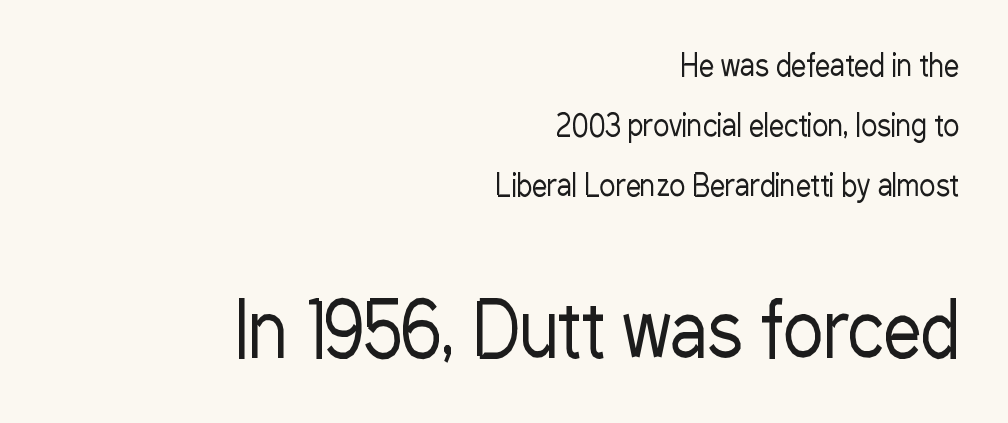
The image shows 75 px regular-weight, condensed sans-serif type, upright; set right-aligned, loose line spacing (2.0x), normal letter spacing, not underlined; the second (bottom) block is 2.5x larger; low stroke contrast and a medium x-height.
